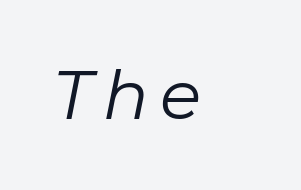
Q: Is the text bold? A: No.
Q: Is the text italic (slanted)? A: Yes, it leans right by about 11 degrees.
Q: Is the text underlined? A: No.
Q: Width (condensed, normal, or wide)? A: Normal.
Q: Stroke contrast? A: Low.
Q: x-height? A: Medium.
Q: Monospaced? A: No.
